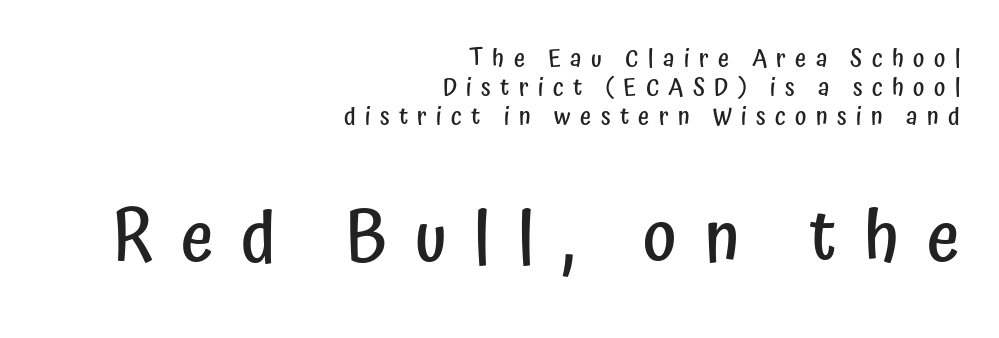
Q: Is the text bold? A: Semi-bold.
Q: Is the text italic (slanted)? A: No, it is upright.
Q: Is the typeface a serif or a sans-serif typeface? A: Sans-serif.
Q: Is the text underlined? A: No.
Q: How is the paragraph aligned? A: Right-aligned.
Q: Is the spacing between letters normal or unusually wide? A: Unusually wide.
Q: Which block of text is set in a larger size, the first (top) or the second (bottom)? A: The second (bottom) one.
Q: Width (condensed, normal, or wide)? A: Condensed.
Q: Stroke contrast? A: Low.
Q: x-height? A: Medium.
Q: Monospaced? A: No.
